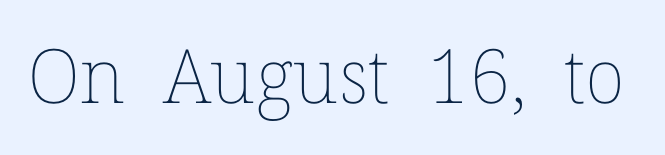
Q: Is the text bold? A: No.
Q: Is the text italic (slanted)? A: No, it is upright.
Q: Is the text underlined? A: No.
Q: Is the spacing between letters normal or unusually wide? A: Normal.
Q: Width (condensed, normal, or wide)? A: Normal.
Q: Stroke contrast? A: Low.
Q: x-height? A: Medium.
Q: Monospaced? A: No.
